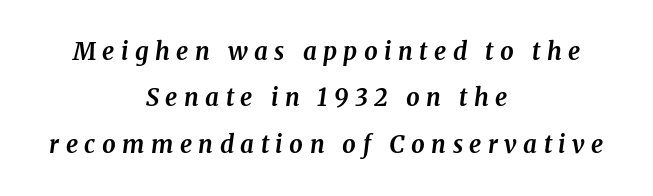
The compositor balanced each line on the midline. The specimen reads as italic at a glance. The passage shown stacks its lines with a broad gap. The gap between lines stays unmarked.
